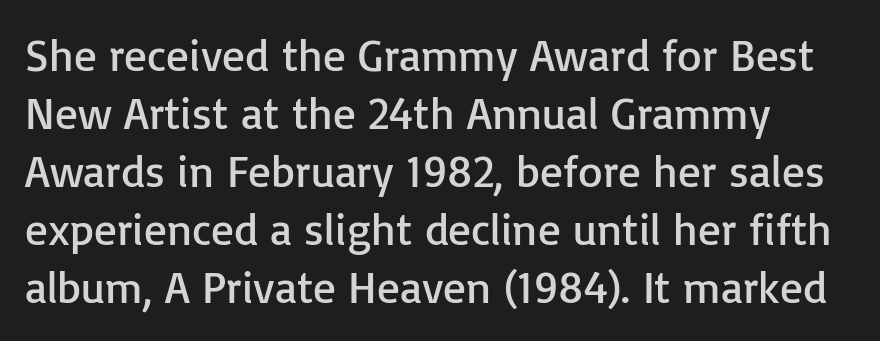
Q: Is the text bold? A: No.
Q: Is the text italic (slanted)? A: No, it is upright.
Q: Is the typeface a serif or a sans-serif typeface? A: Sans-serif.
Q: Is the text underlined? A: No.
Q: How is the paragraph aligned? A: Left-aligned.
Q: Is the spacing between letters normal or unusually wide? A: Normal.
Q: Is the spacing between lines tight, normal or loose? A: Normal.
Q: Width (condensed, normal, or wide)? A: Normal.
Q: Stroke contrast? A: Low.
Q: x-height? A: Medium.
Q: Monospaced? A: No.
